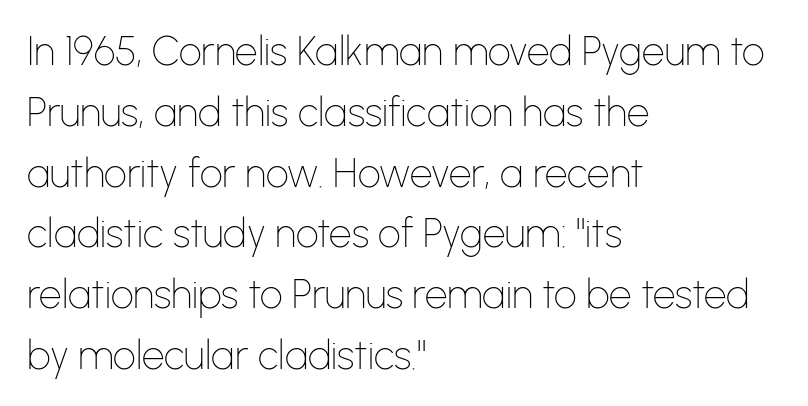
{"serif": "no", "italic": "no", "bold": "no", "weight": "thin", "width": "normal", "stroke_contrast": "low", "x_height": "medium", "monospaced": "no", "underline": "no", "align": "left", "line_spacing": "normal", "line_spacing_ratio": 1.52, "letter_spacing": "normal", "letter_spacing_em": 0.0, "glyph_px": 40}
